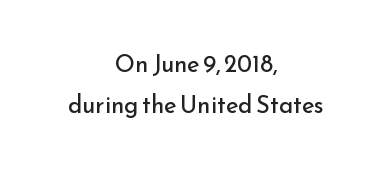
Q: Is the text bold? A: No.
Q: Is the text italic (slanted)? A: No, it is upright.
Q: Is the text underlined? A: No.
Q: How is the paragraph aligned? A: Centered.
Q: Is the spacing between letters normal or unusually wide? A: Normal.
